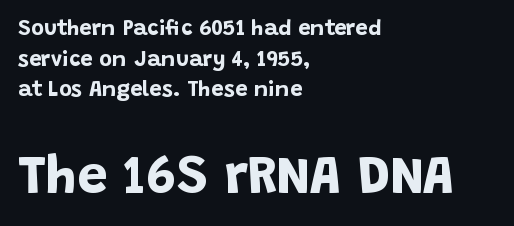
The image shows 54 px bold sans-serif type, upright; set left-aligned, normal line spacing (1.39x), normal letter spacing, not underlined; the second (bottom) block is 2.45x larger; low stroke contrast and a large x-height.
